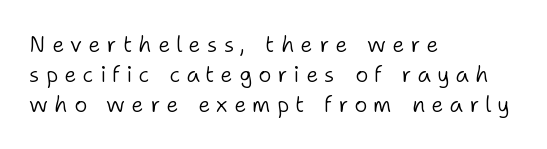
The image shows 22 px text type, upright; set left-aligned, normal line spacing (1.36x), unusually wide letter spacing (+0.28 em), not underlined.
